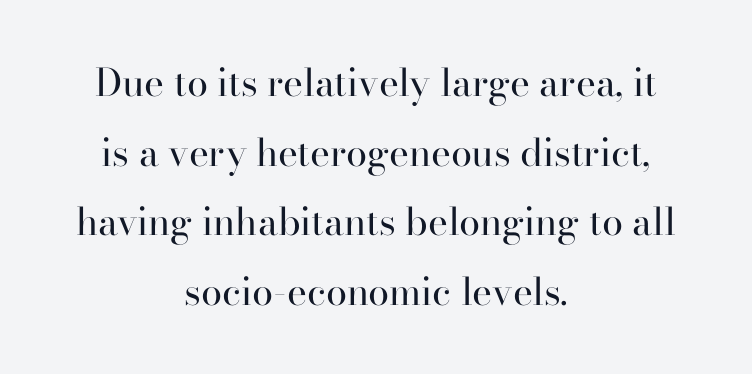
The words here are not underlined. This sample uses a serif face. No chunkiness to these letters — they're not bold. The letterforms sit shoulder to shoulder at normal distance. It's the straight-up-and-down kind of type.
